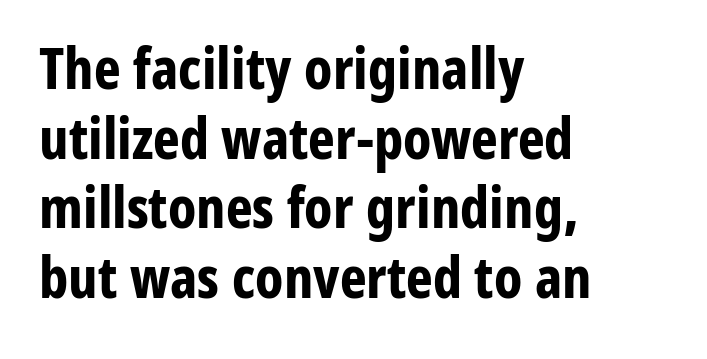
The image shows 57 px bold, condensed sans-serif type, upright; set left-aligned, line spacing 1.22x, normal letter spacing, not underlined; low stroke contrast and a medium x-height.
